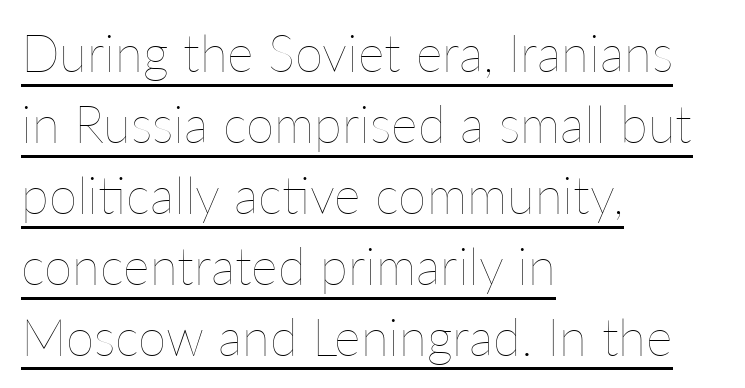
Q: Is the text bold? A: No.
Q: Is the text italic (slanted)? A: No, it is upright.
Q: Is the text underlined? A: Yes.
Q: How is the paragraph aligned? A: Left-aligned.
Q: Is the spacing between letters normal or unusually wide? A: Normal.
Q: Is the spacing between lines tight, normal or loose? A: Normal.
Q: Width (condensed, normal, or wide)? A: Normal.
Q: Stroke contrast? A: Low.
Q: x-height? A: Medium.
Q: Monospaced? A: No.
